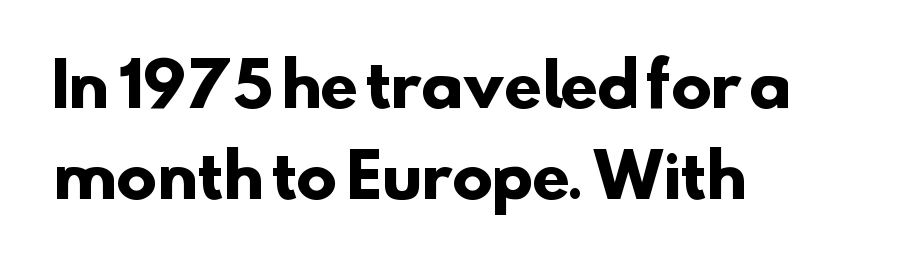
{"serif": "no", "bold": "yes", "weight": "heavy", "width": "normal", "stroke_contrast": "low", "x_height": "small", "monospaced": "no", "underline": "no", "align": "left", "line_spacing": "normal", "line_spacing_ratio": 1.5, "letter_spacing": "normal", "letter_spacing_em": 0.0, "glyph_px": 61}
